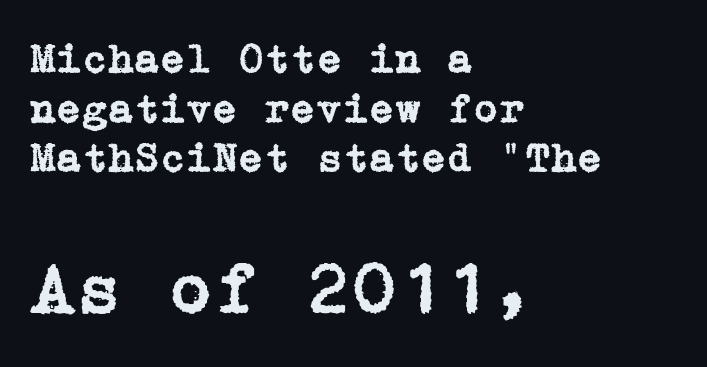
{"serif": "yes", "italic": "no", "width": "normal", "stroke_contrast": "low", "x_height": "medium", "underline": "no", "align": "left", "line_spacing_ratio": 1.18, "letter_spacing": "normal", "letter_spacing_em": 0.0, "larger_block": "second", "size_ratio": 1.76, "glyph_px": 74}
